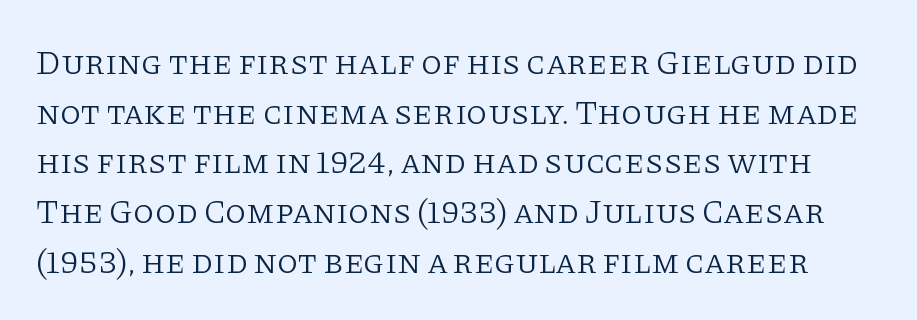
{"serif": "yes", "italic": "no", "bold": "no", "weight": "light", "width": "normal", "stroke_contrast": "low", "x_height": "large", "monospaced": "no", "underline": "no", "line_spacing": "normal", "line_spacing_ratio": 1.46, "letter_spacing": "normal", "letter_spacing_em": 0.0, "glyph_px": 34}
